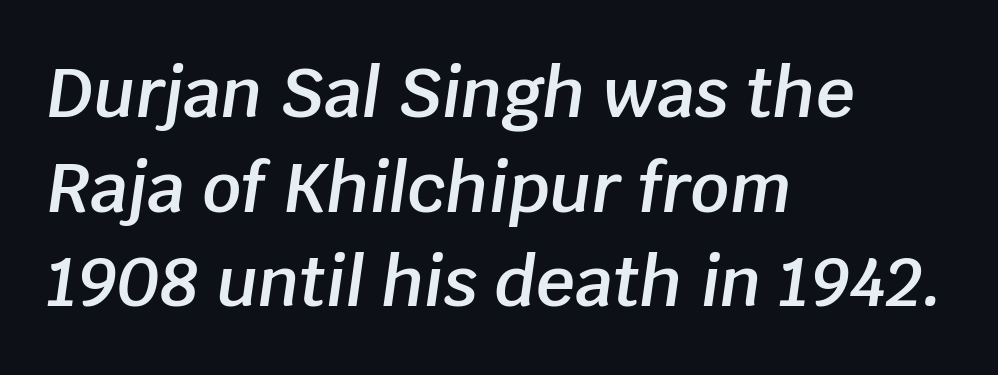
The image shows 68 px semibold type, italic (leaning right); set left-aligned, normal line spacing (1.39x), normal letter spacing, not underlined; low stroke contrast and a large x-height.
